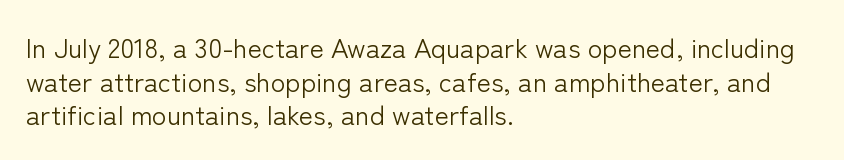
The image shows 27 px text type, upright; set left-aligned, normal line spacing (1.25x), normal letter spacing, not underlined.
